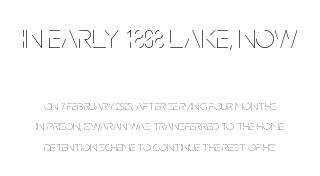
The image shows 34 px thin, condensed type, upright; set centered, normal line spacing (1.46x), normal letter spacing, not underlined; the first (top) block is 2.43x larger; low stroke contrast and a large x-height.
